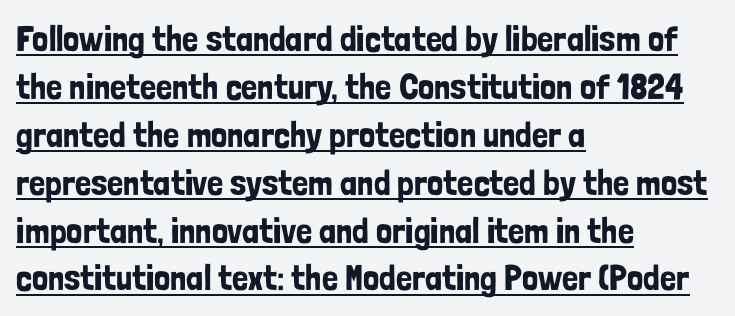
The image shows 36 px condensed sans-serif type, upright; set left-aligned, normal line spacing (1.33x), normal letter spacing, underlined; low stroke contrast and a medium x-height.
